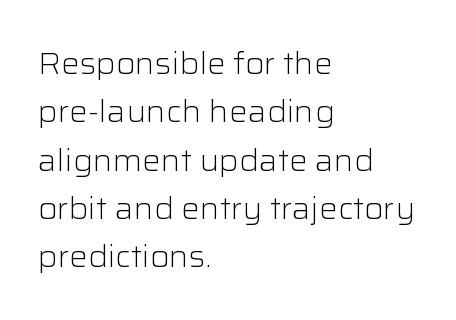
Q: Is the text bold? A: No.
Q: Is the text italic (slanted)? A: No, it is upright.
Q: Is the typeface a serif or a sans-serif typeface? A: Sans-serif.
Q: Is the text underlined? A: No.
Q: How is the paragraph aligned? A: Left-aligned.
Q: Is the spacing between letters normal or unusually wide? A: Normal.
Q: Is the spacing between lines tight, normal or loose? A: Normal.
Q: Width (condensed, normal, or wide)? A: Normal.
Q: Stroke contrast? A: Low.
Q: x-height? A: Medium.
Q: Monospaced? A: No.
